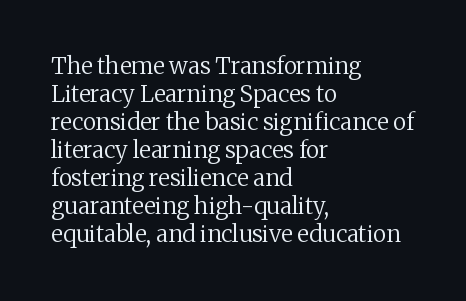
Every stem runs plumb, perpendicular to the baseline. Layout note: lines flush left. Decoration check: the copy has no underline. Short note: letters normally spaced.
